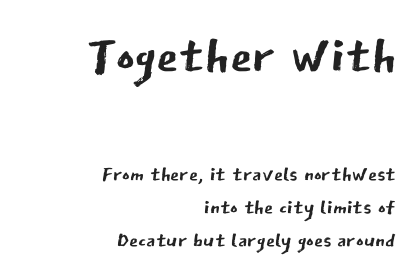
{"serif": "no", "italic": "no", "bold": "no", "weight": "regular", "width": "normal", "stroke_contrast": "low", "x_height": "medium", "monospaced": "no", "underline": "no", "align": "right", "line_spacing": "tight", "line_spacing_ratio": 1.14, "letter_spacing": "normal", "letter_spacing_em": 0.0, "larger_block": "first", "size_ratio": 2.48, "glyph_px": 72}
